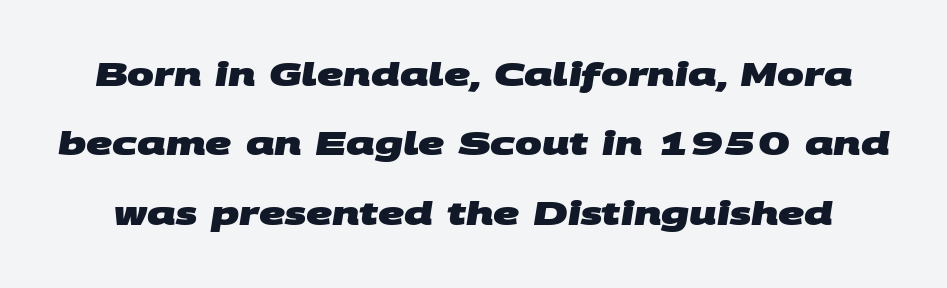
Q: Is the text bold? A: Yes.
Q: Is the typeface a serif or a sans-serif typeface? A: Sans-serif.
Q: Is the text underlined? A: No.
Q: Is the spacing between letters normal or unusually wide? A: Normal.
Q: Is the spacing between lines tight, normal or loose? A: Loose.
Q: Width (condensed, normal, or wide)? A: Wide.
Q: Stroke contrast? A: Medium.
Q: x-height? A: Large.
Q: Monospaced? A: No.
